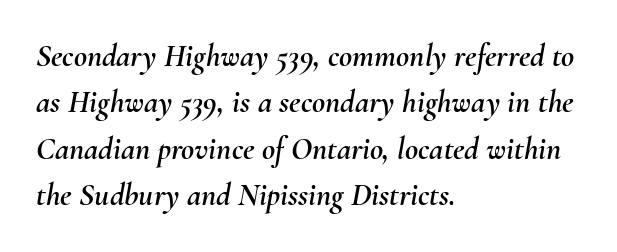
{"italic": "yes", "lean": "right", "slant_degrees": 10, "width": "normal", "stroke_contrast": "medium", "x_height": "small", "monospaced": "no", "underline": "no", "align": "left", "line_spacing": "normal", "line_spacing_ratio": 1.45, "letter_spacing": "normal", "letter_spacing_em": 0.0, "glyph_px": 32}
